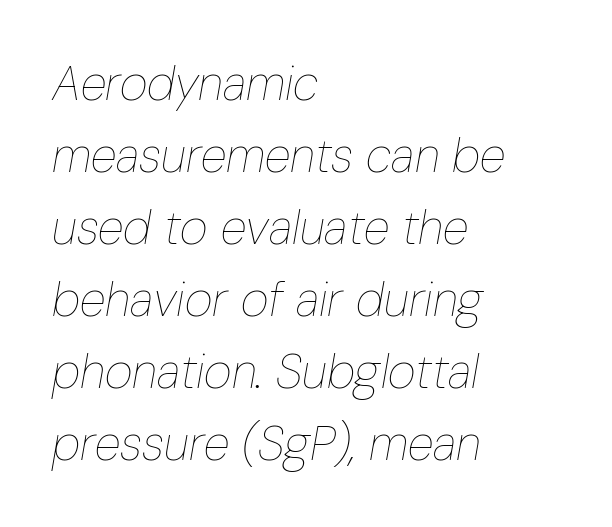
Tall strokes in this sample are angled rather than plumb. A typesetter would call this proportional, since set widths differ per character. Standard letterfit; no display-style spreading of the glyphs. Underline: absent.
